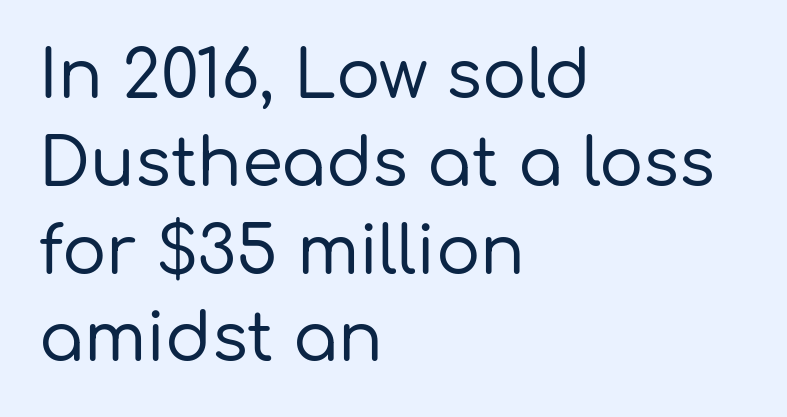
The image shows 66 px sans-serif type, upright; set left-aligned, normal line spacing (1.33x), normal letter spacing, not underlined; low stroke contrast and a medium x-height.
